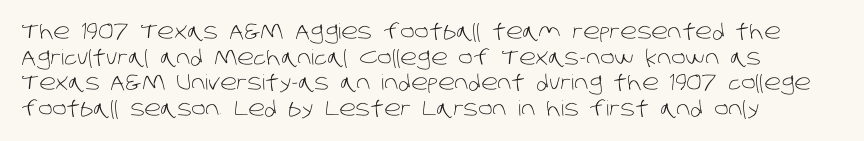
Q: Is the text bold? A: No.
Q: Is the text underlined? A: No.
Q: How is the paragraph aligned? A: Left-aligned.
Q: Is the spacing between letters normal or unusually wide? A: Normal.
